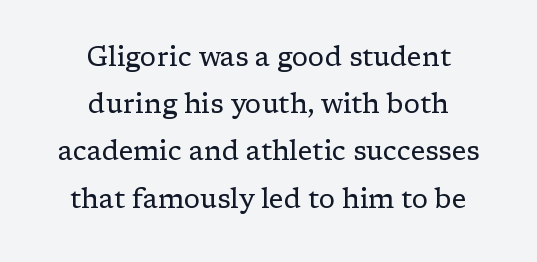
Q: Is the text bold? A: No.
Q: Is the text italic (slanted)? A: No, it is upright.
Q: Is the text underlined? A: No.
Q: How is the paragraph aligned? A: Centered.
Q: Is the spacing between letters normal or unusually wide? A: Normal.
